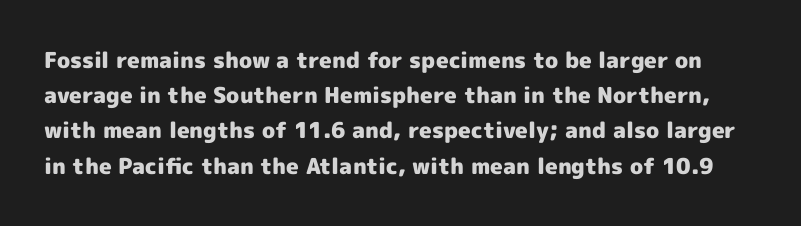
{"italic": "no", "bold": "yes", "underline": "no", "line_spacing": "normal", "line_spacing_ratio": 1.6, "letter_spacing": "normal", "letter_spacing_em": 0.0, "glyph_px": 22}
